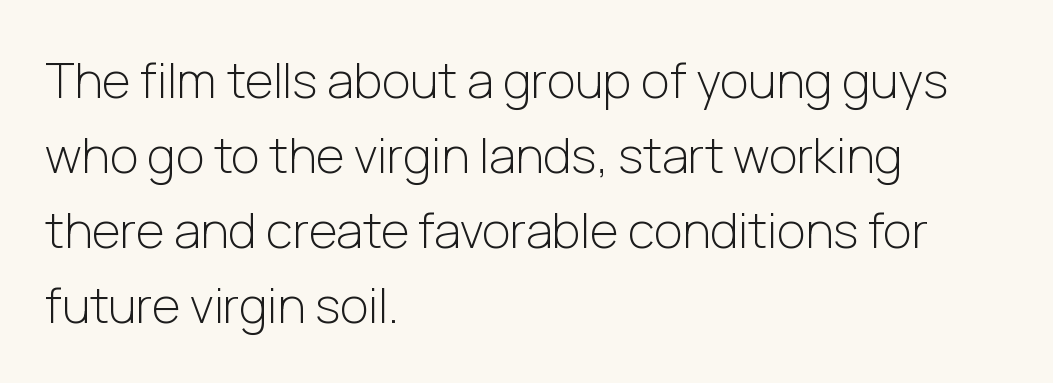
Q: Is the text bold? A: No.
Q: Is the text italic (slanted)? A: No, it is upright.
Q: Is the typeface a serif or a sans-serif typeface? A: Sans-serif.
Q: Is the text underlined? A: No.
Q: How is the paragraph aligned? A: Left-aligned.
Q: Is the spacing between letters normal or unusually wide? A: Normal.
Q: Is the spacing between lines tight, normal or loose? A: Normal.
Q: Width (condensed, normal, or wide)? A: Normal.
Q: Stroke contrast? A: Low.
Q: x-height? A: Medium.
Q: Monospaced? A: No.
